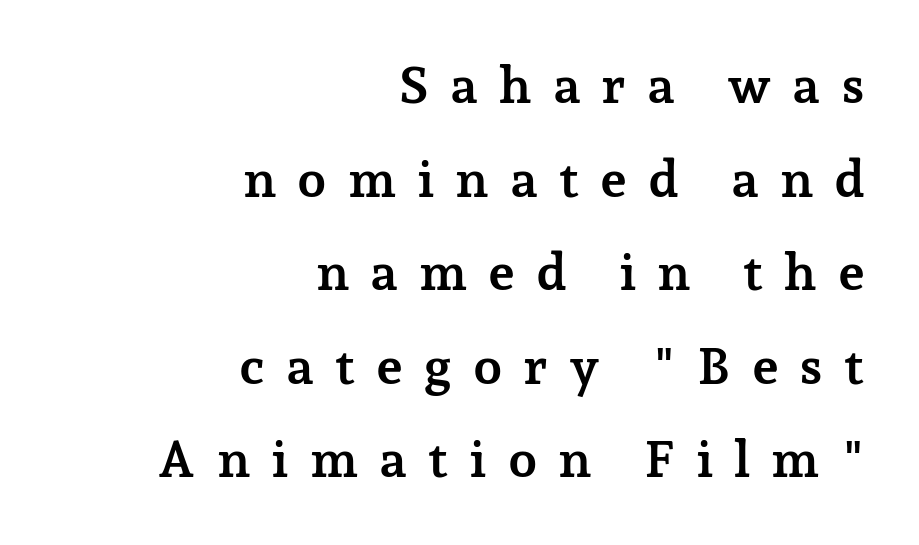
The image shows 52 px semibold serif type, upright; set right-aligned, line spacing 1.8x, unusually wide letter spacing (+0.4 em), not underlined; low stroke contrast and a medium x-height.
